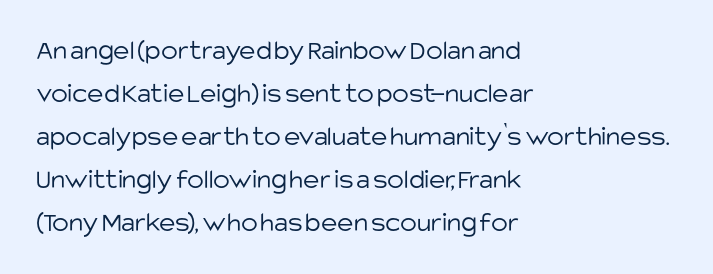
{"serif": "no", "italic": "no", "bold": "no", "weight": "light", "width": "normal", "stroke_contrast": "low", "x_height": "large", "monospaced": "no", "underline": "no", "align": "left", "line_spacing": "normal", "line_spacing_ratio": 1.54, "letter_spacing": "normal", "letter_spacing_em": 0.0, "glyph_px": 28}
